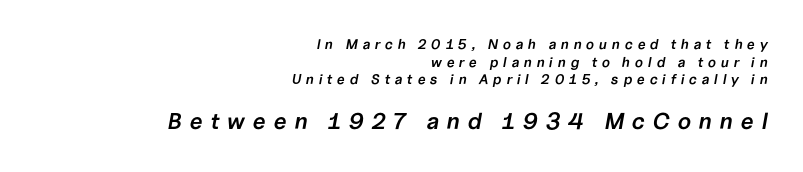
{"italic": "yes", "lean": "right", "slant_degrees": 10, "bold": "semi", "underline": "no", "align": "right", "line_spacing": "normal", "line_spacing_ratio": 1.26, "letter_spacing": "wide", "letter_spacing_em": 0.33, "larger_block": "second", "size_ratio": 1.64, "glyph_px": 23}
